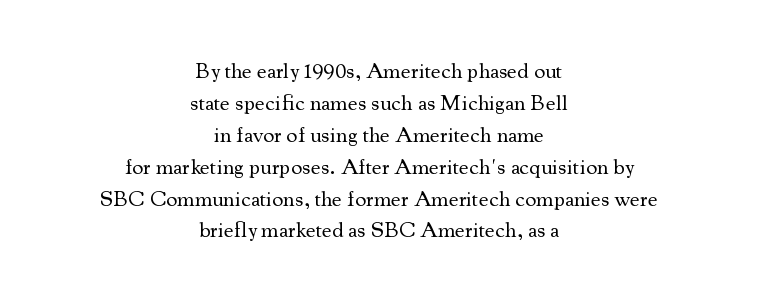
{"italic": "no", "bold": "no", "underline": "no", "align": "center", "line_spacing": "normal", "line_spacing_ratio": 1.45, "letter_spacing": "normal", "letter_spacing_em": 0.0, "glyph_px": 22}
